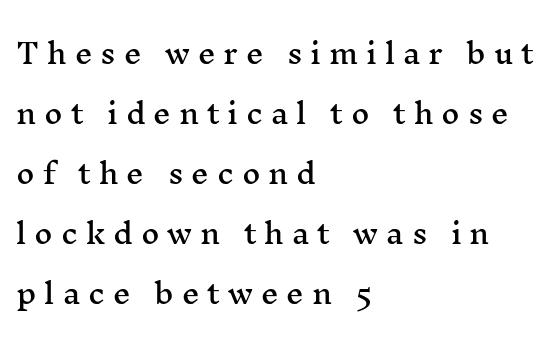
The image shows 28 px wide serif type, upright; set left-aligned, loose line spacing (2.14x), unusually wide letter spacing (+0.28 em), not underlined; medium stroke contrast and a medium x-height.
